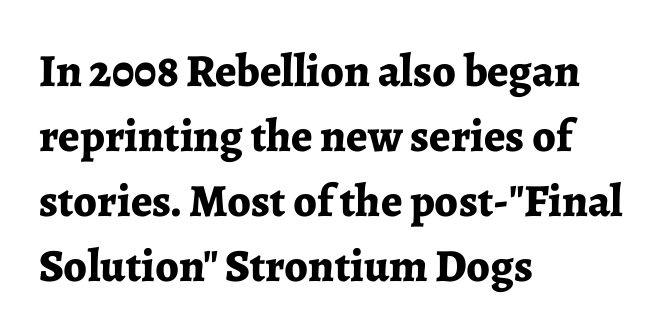
{"serif": "yes", "italic": "no", "bold": "yes", "weight": "bold", "width": "normal", "stroke_contrast": "low", "x_height": "medium", "monospaced": "no", "underline": "no", "align": "left", "line_spacing": "normal", "line_spacing_ratio": 1.41, "letter_spacing": "normal", "letter_spacing_em": 0.0, "glyph_px": 46}
